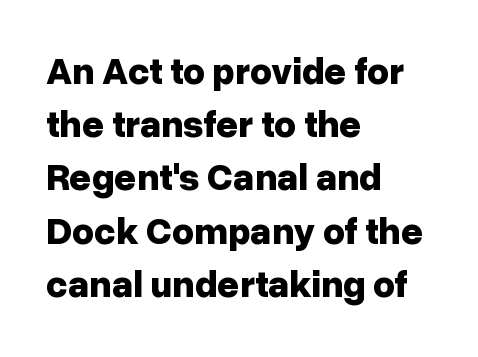
Look at the stroke-to-counter ratio: heavy, a bold. You can tell from the bare stems that sans-serif type was used. Horizontal bands of white between lines are of average thickness. You could call the tracking neutral — neither tight nor loose.
